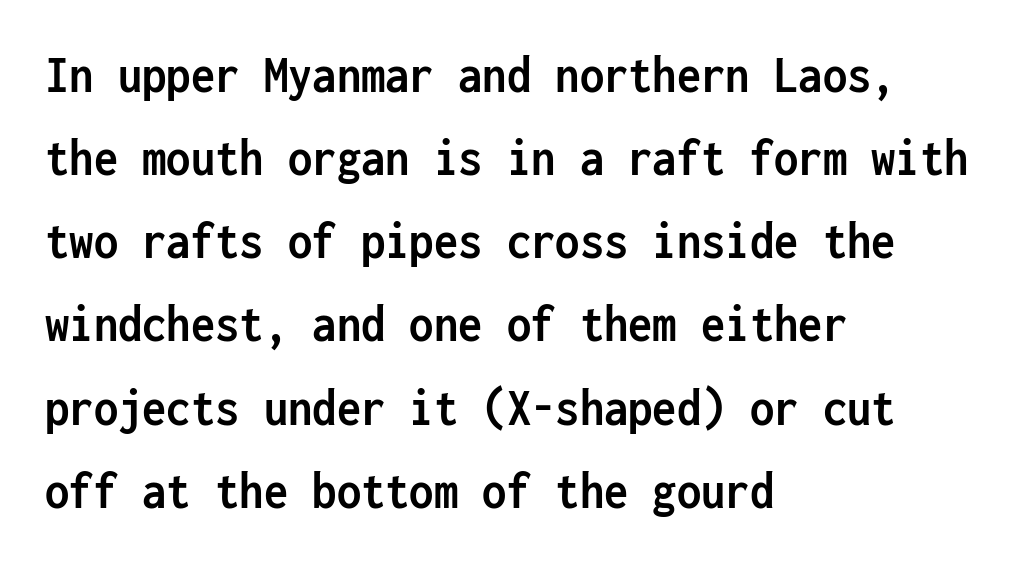
{"serif": "no", "italic": "no", "bold": "yes", "weight": "semibold", "width": "condensed", "stroke_contrast": "low", "x_height": "medium", "monospaced": "yes", "underline": "no", "align": "left", "line_spacing": "normal", "line_spacing_ratio": 1.54, "letter_spacing": "normal", "letter_spacing_em": 0.0, "glyph_px": 54}
